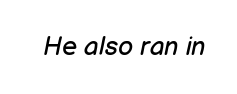
Q: Is the text bold? A: No.
Q: Is the text italic (slanted)? A: Yes, it leans right by about 12 degrees.
Q: Is the text underlined? A: No.
Q: Is the spacing between letters normal or unusually wide? A: Normal.
